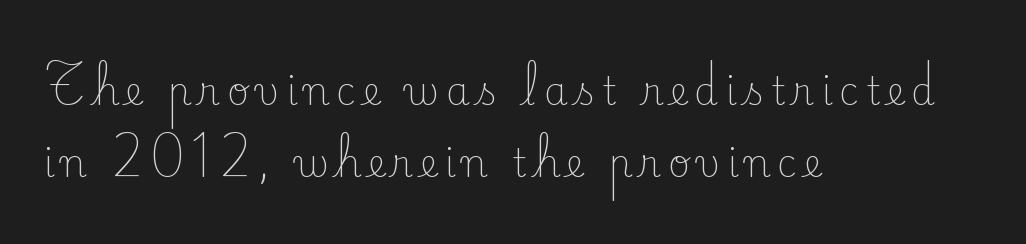
{"serif": "yes", "italic": "no", "bold": "no", "weight": "light", "width": "normal", "stroke_contrast": "low", "x_height": "small", "monospaced": "no", "underline": "no", "align": "left", "line_spacing_ratio": 1.89, "glyph_px": 38}
